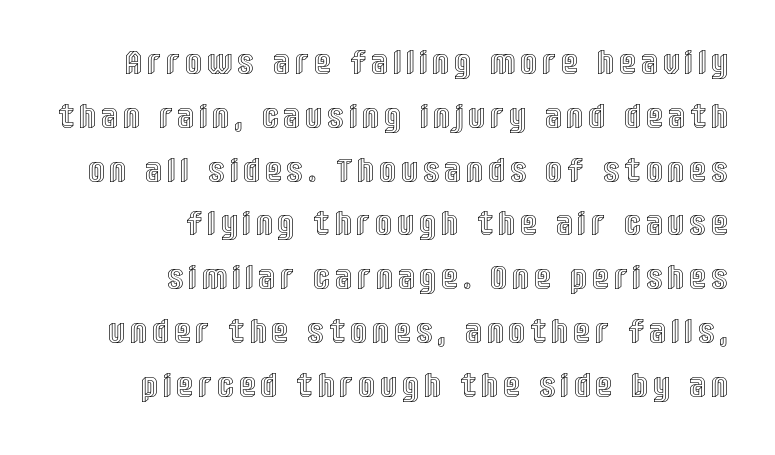
The image shows 33 px condensed type, upright; set right-aligned, normal line spacing (1.63x), unusually wide letter spacing (+0.23 em), not underlined; a large x-height.
